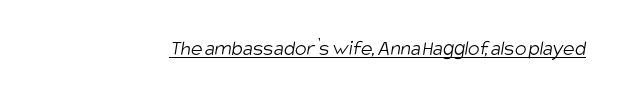
The passage shown is underscored from start to finish. Nobody touched the tracking dial on this one. No letter is thick-stroked: the sample isn't bold.
